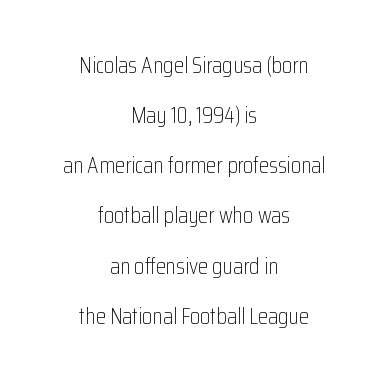
Centered paragraph, ragged on both sides. No chunkiness to these letters — they're not bold. A clean baseline with only descenders dipping below it. Between one letter and the next there's only the usual sliver of space. The lettering holds an erect, upright posture throughout. Each new line begins a long way beneath the previous one.
